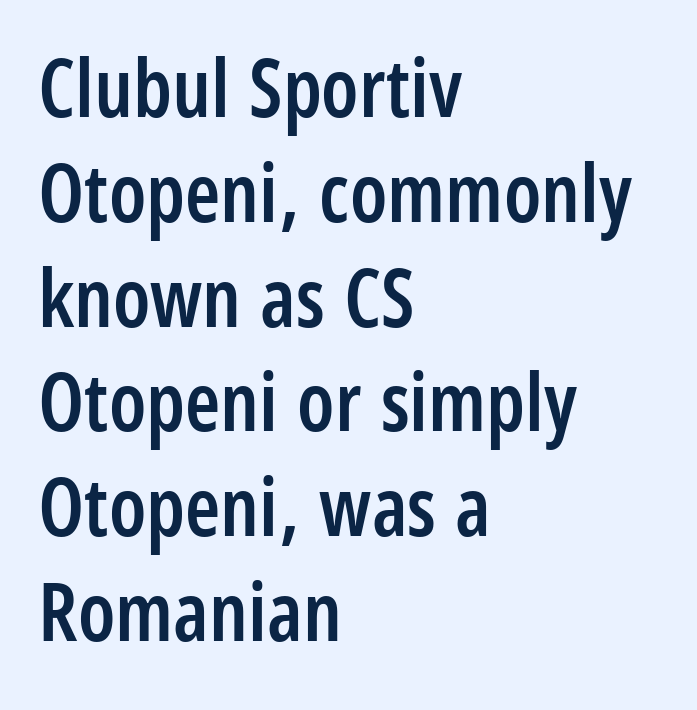
Q: Is the text bold? A: Semi-bold.
Q: Is the text italic (slanted)? A: No, it is upright.
Q: Is the typeface a serif or a sans-serif typeface? A: Sans-serif.
Q: Is the text underlined? A: No.
Q: How is the paragraph aligned? A: Left-aligned.
Q: Is the spacing between letters normal or unusually wide? A: Normal.
Q: Is the spacing between lines tight, normal or loose? A: Normal.
Q: Width (condensed, normal, or wide)? A: Condensed.
Q: Stroke contrast? A: Low.
Q: x-height? A: Large.
Q: Monospaced? A: No.
